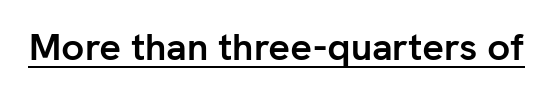
The image shows 38 px semibold sans-serif type, upright; set normal letter spacing, underlined; low stroke contrast and a medium x-height.
